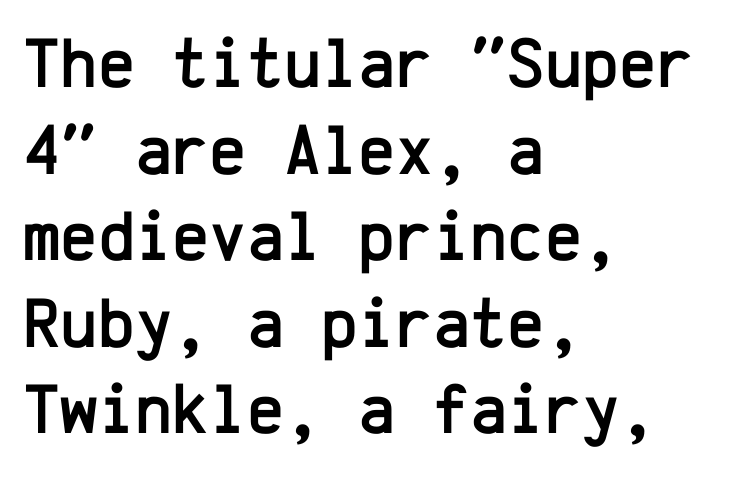
The image shows 71 px sans-serif type, upright, monospaced; set left-aligned, line spacing 1.22x, normal letter spacing, not underlined; low stroke contrast and a medium x-height.
